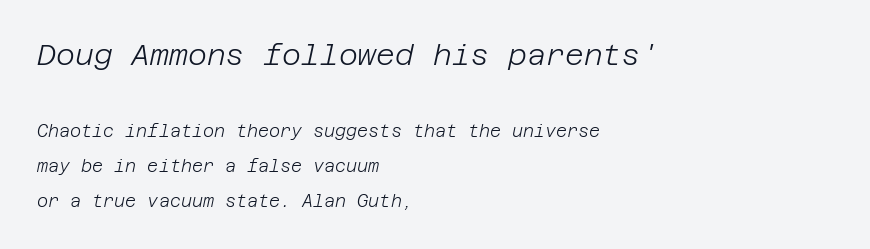
Two sizes are in play, and the larger belongs to the first block. Is the block centered? No — it sits flush against the left margin. These lines keep a tight, regular rhythm from letter to letter. These lines were composed using italics. Each new line begins a long way beneath the previous one.
